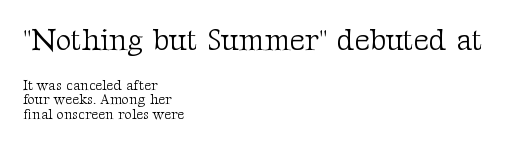
Q: Is the text bold? A: No.
Q: Is the text italic (slanted)? A: No, it is upright.
Q: Is the typeface a serif or a sans-serif typeface? A: Serif.
Q: Is the text underlined? A: No.
Q: How is the paragraph aligned? A: Left-aligned.
Q: Is the spacing between letters normal or unusually wide? A: Normal.
Q: Is the spacing between lines tight, normal or loose? A: Tight.
Q: Which block of text is set in a larger size, the first (top) or the second (bottom)? A: The first (top) one.
Q: Width (condensed, normal, or wide)? A: Normal.
Q: Stroke contrast? A: Medium.
Q: x-height? A: Medium.
Q: Monospaced? A: No.
